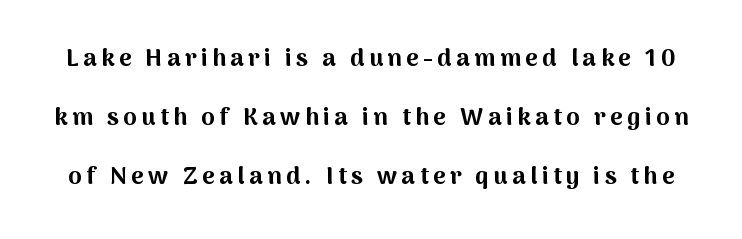
{"italic": "no", "bold": "yes", "underline": "no", "line_spacing": "loose", "line_spacing_ratio": 2.46, "glyph_px": 24}
